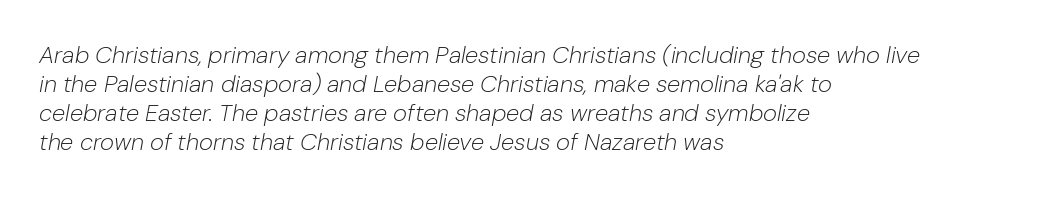
Q: Is the text bold? A: No.
Q: Is the text italic (slanted)? A: Yes, it leans right by about 10 degrees.
Q: Is the text underlined? A: No.
Q: How is the paragraph aligned? A: Left-aligned.
Q: Is the spacing between letters normal or unusually wide? A: Normal.
